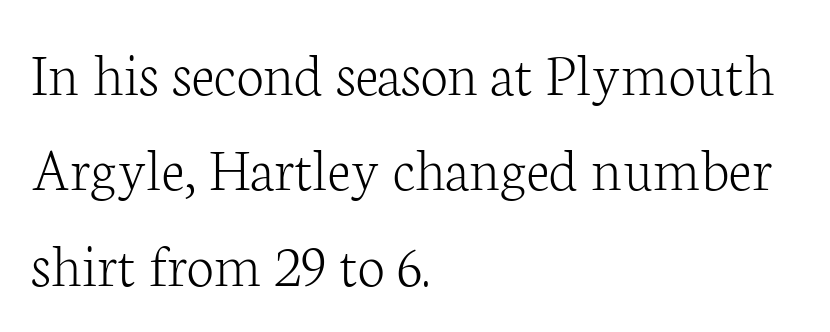
The image shows 62 px light serif type, upright; set left-aligned, normal line spacing (1.54x), normal letter spacing, not underlined; low stroke contrast and a medium x-height.
